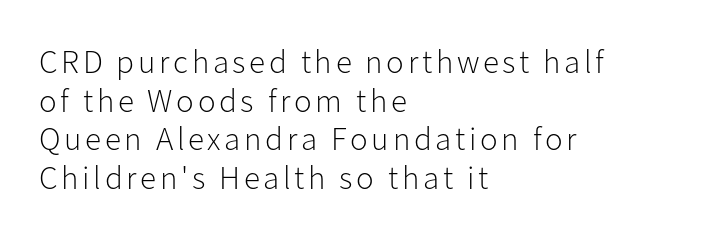
The image shows 33 px light sans-serif type, upright; set left-aligned, line spacing 1.17x, not underlined; low stroke contrast and a medium x-height.
